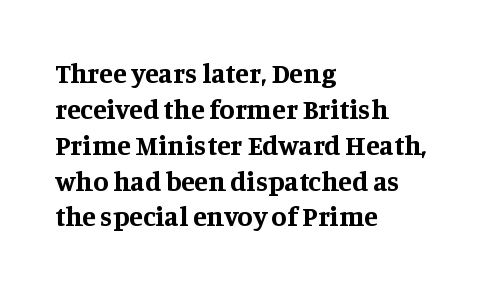
The letterforms sit shoulder to shoulder at normal distance. Has an underline been added? It has not. The type sits square on the baseline with zero lean. Each line starts at the same left margin while the right side varies. Think of a printed novel: that variable character pitch is what you see here. These lines sit exactly where default settings would place them.
